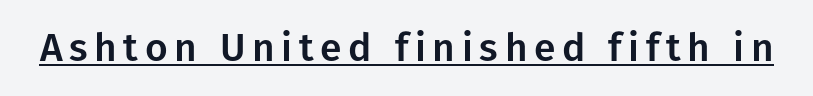
Q: Is the text italic (slanted)? A: No, it is upright.
Q: Is the typeface a serif or a sans-serif typeface? A: Sans-serif.
Q: Is the text underlined? A: Yes.
Q: Width (condensed, normal, or wide)? A: Normal.
Q: Stroke contrast? A: Low.
Q: x-height? A: Medium.
Q: Monospaced? A: No.
